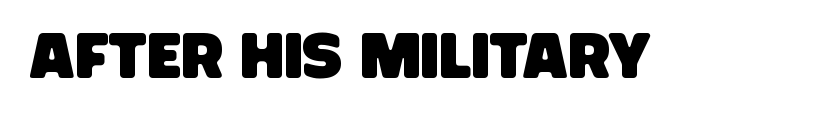
Do the characters align in a grid? No, the font is proportional. No extra tracking has been applied to these lines. The rendering shows plain stroke endings on the letterforms — a sans-serif design. The space beneath each line is pristine and unruled.
